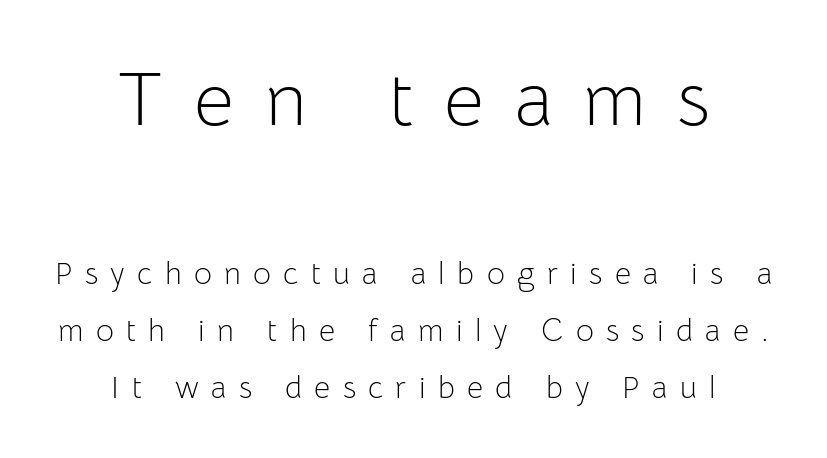
Q: Is the text bold? A: No.
Q: Is the text italic (slanted)? A: No, it is upright.
Q: Is the typeface a serif or a sans-serif typeface? A: Sans-serif.
Q: Is the text underlined? A: No.
Q: How is the paragraph aligned? A: Centered.
Q: Is the spacing between letters normal or unusually wide? A: Unusually wide.
Q: Which block of text is set in a larger size, the first (top) or the second (bottom)? A: The first (top) one.
Q: Width (condensed, normal, or wide)? A: Normal.
Q: Stroke contrast? A: Low.
Q: x-height? A: Medium.
Q: Monospaced? A: No.
